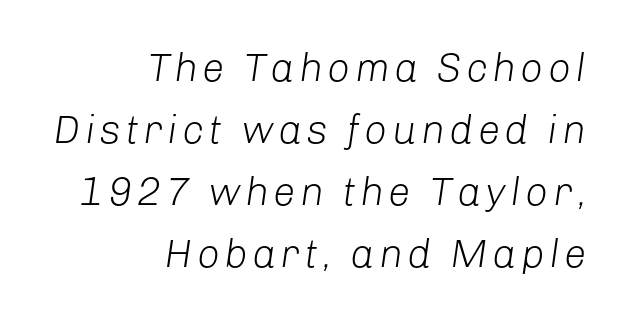
Q: Is the text bold? A: No.
Q: Is the text italic (slanted)? A: Yes, it leans right by about 8 degrees.
Q: Is the text underlined? A: No.
Q: How is the paragraph aligned? A: Right-aligned.
Q: Is the spacing between lines tight, normal or loose? A: Normal.
Q: Width (condensed, normal, or wide)? A: Normal.
Q: Stroke contrast? A: Low.
Q: x-height? A: Medium.
Q: Monospaced? A: No.
